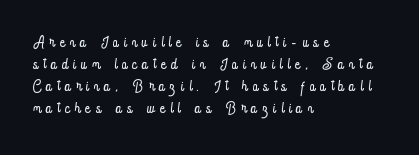
{"bold": "no", "underline": "no", "align": "left", "line_spacing": "tight", "line_spacing_ratio": 1.05, "letter_spacing": "wide", "letter_spacing_em": 0.26, "glyph_px": 21}
